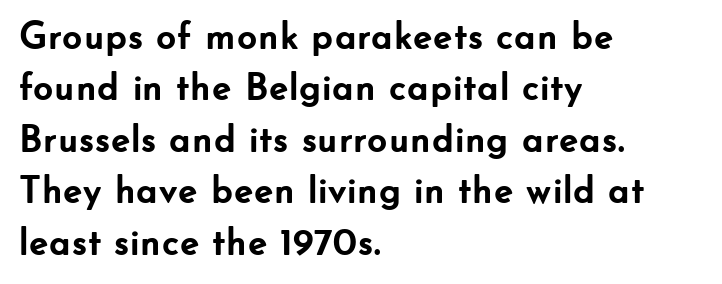
Each word holds together tightly as a unit, with standard inter-letter gaps. How heavy is the stroke? Heavy — this is a bold. The vertical gap from one line to the next is medium. Italic? Not at all — the glyphs are vertical. The space beneath each line is pristine and unruled. To sum up the face: it is a sans, with no serifs.
